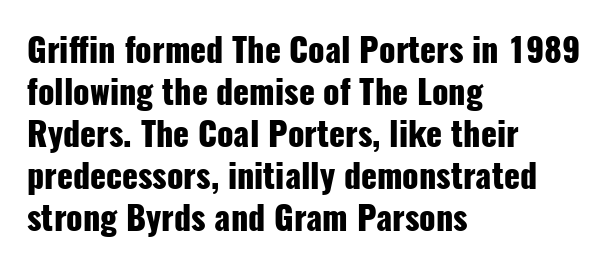
The string is rendered with underlining switched off. Vertical strokes here are truly vertical. Layout note: lines flush left. What kind of face is this? One without serifs — a sans.
